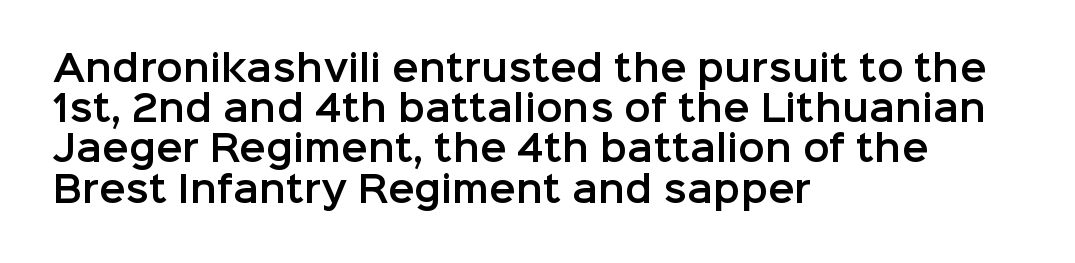
{"serif": "no", "italic": "no", "width": "normal", "stroke_contrast": "low", "x_height": "medium", "monospaced": "no", "underline": "no", "align": "left", "line_spacing": "tight", "line_spacing_ratio": 1.15, "letter_spacing": "normal", "letter_spacing_em": 0.0, "glyph_px": 35}
